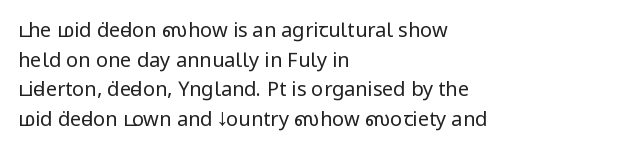
{"italic": "no", "bold": "no", "underline": "no", "align": "left", "line_spacing": "normal", "line_spacing_ratio": 1.48, "letter_spacing": "normal", "letter_spacing_em": 0.0, "glyph_px": 20}
